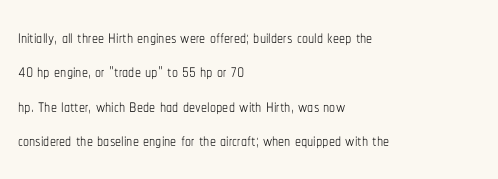
Q: Is the text bold? A: No.
Q: Is the text italic (slanted)? A: No, it is upright.
Q: Is the text underlined? A: No.
Q: How is the paragraph aligned? A: Left-aligned.
Q: Is the spacing between letters normal or unusually wide? A: Normal.
Q: Is the spacing between lines tight, normal or loose? A: Normal.
